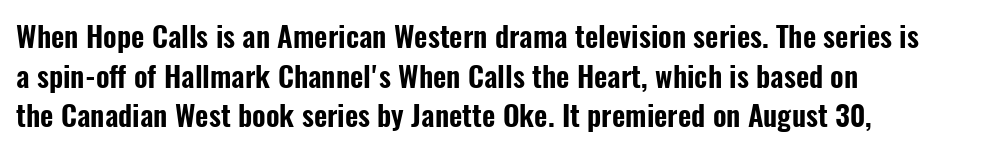
{"serif": "no", "italic": "no", "width": "condensed", "stroke_contrast": "low", "x_height": "medium", "monospaced": "no", "underline": "no", "align": "left", "line_spacing": "normal", "line_spacing_ratio": 1.37, "letter_spacing": "normal", "letter_spacing_em": 0.0, "glyph_px": 29}
